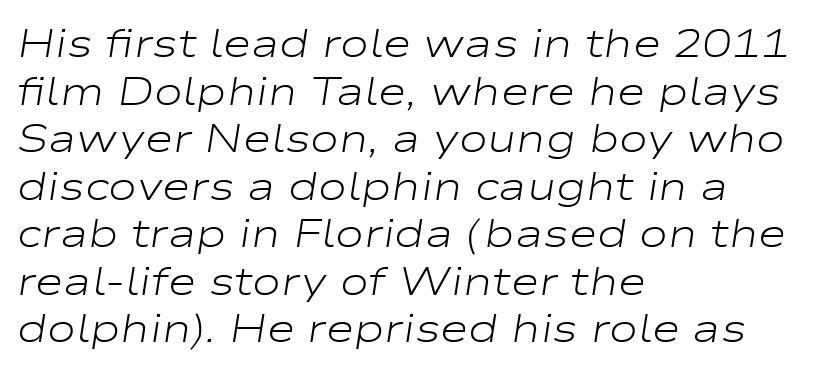
{"italic": "yes", "lean": "right", "slant_degrees": 9, "bold": "no", "weight": "light", "width": "wide", "stroke_contrast": "low", "x_height": "medium", "monospaced": "no", "underline": "no", "align": "left", "line_spacing_ratio": 1.22, "letter_spacing": "normal", "letter_spacing_em": 0.0, "glyph_px": 39}
